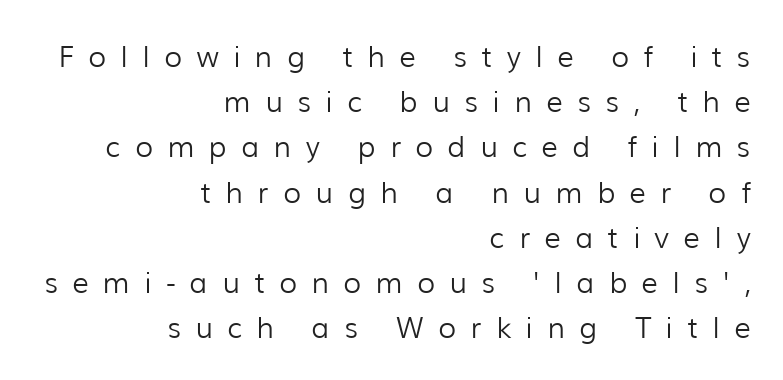
The image shows 29 px light sans-serif type, upright; set right-aligned, normal line spacing (1.56x), unusually wide letter spacing (+0.5 em), not underlined; low stroke contrast and a medium x-height.
